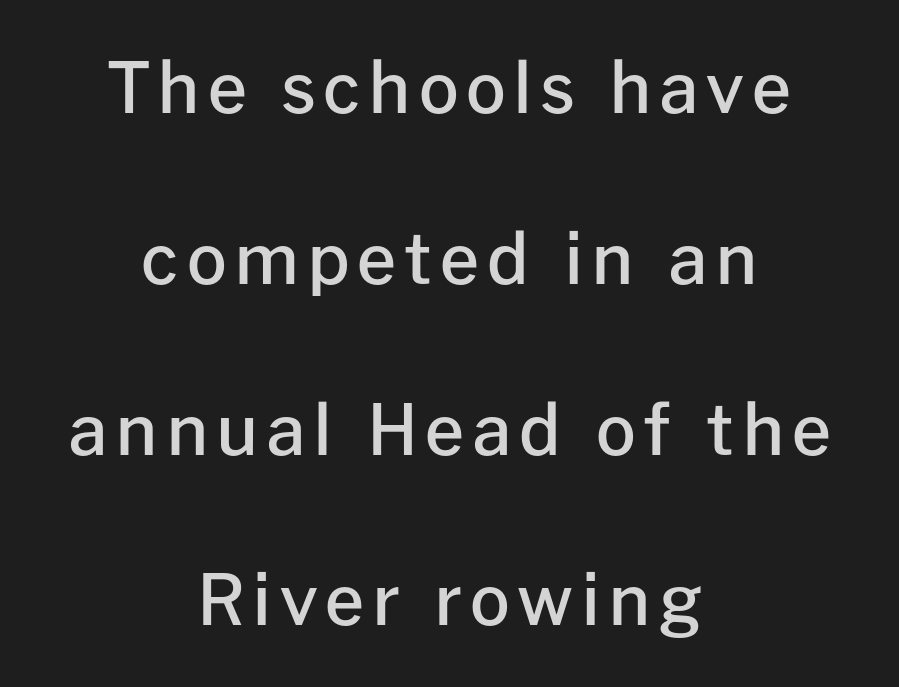
The image shows 70 px semibold sans-serif type, upright; set centered, loose line spacing (2.44x), not underlined; low stroke contrast and a medium x-height.
